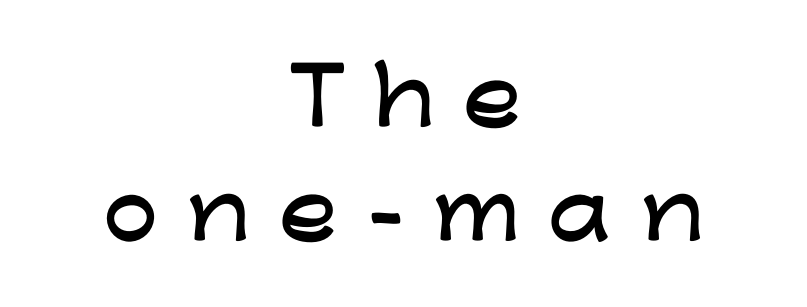
Q: Is the text italic (slanted)? A: No, it is upright.
Q: Is the typeface a serif or a sans-serif typeface? A: Sans-serif.
Q: Is the text underlined? A: No.
Q: How is the paragraph aligned? A: Centered.
Q: Is the spacing between letters normal or unusually wide? A: Unusually wide.
Q: Is the spacing between lines tight, normal or loose? A: Normal.
Q: Width (condensed, normal, or wide)? A: Wide.
Q: Stroke contrast? A: Low.
Q: x-height? A: Medium.
Q: Monospaced? A: No.
